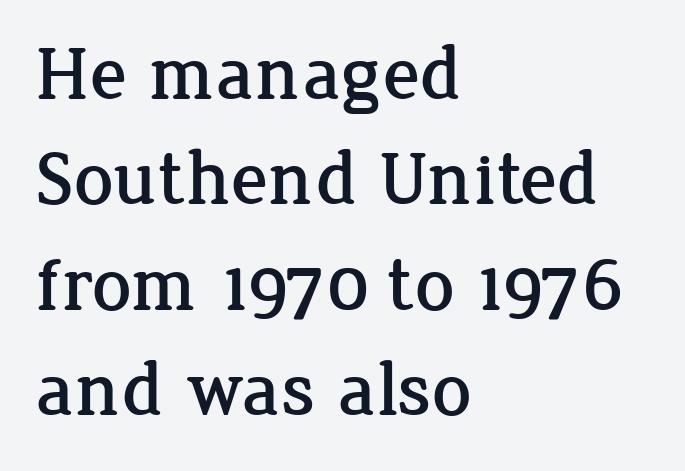
The image shows 77 px serif type, upright; set left-aligned, normal line spacing (1.37x), normal letter spacing, not underlined; low stroke contrast and a medium x-height.
